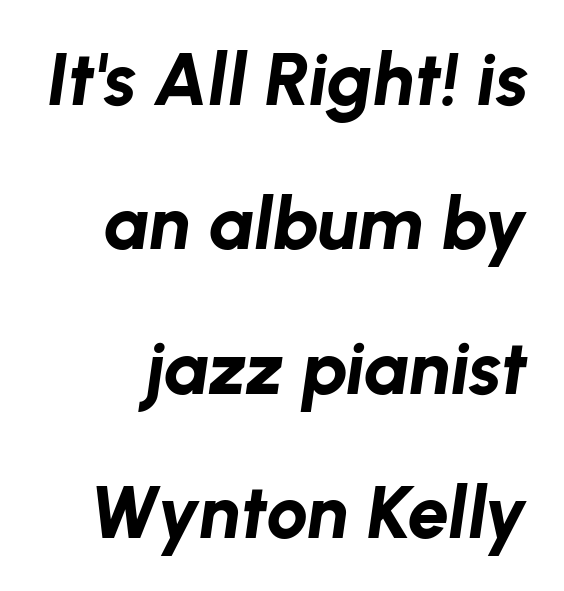
{"italic": "yes", "lean": "right", "slant_degrees": 8, "bold": "yes", "weight": "bold", "width": "normal", "stroke_contrast": "low", "x_height": "medium", "monospaced": "no", "underline": "no", "line_spacing": "loose", "line_spacing_ratio": 1.95, "letter_spacing": "normal", "letter_spacing_em": 0.0, "glyph_px": 74}
